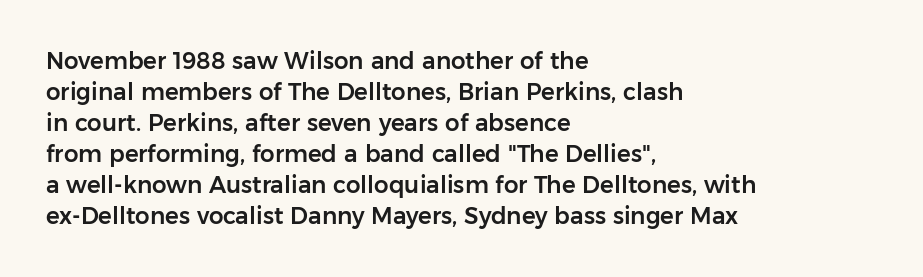
The image shows 23 px text type, upright; set left-aligned, normal line spacing (1.35x), normal letter spacing, not underlined.
